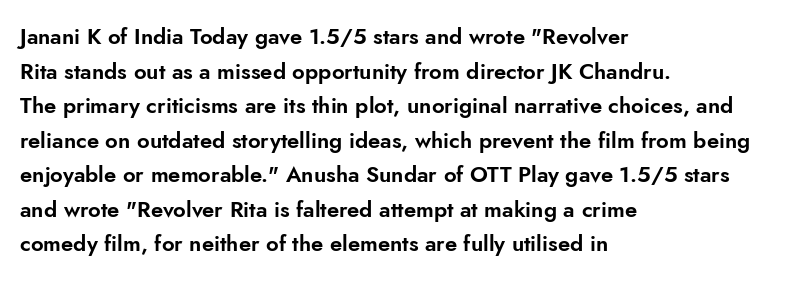
The image shows 22 px text type, upright; set left-aligned, normal line spacing (1.57x), normal letter spacing, not underlined.
